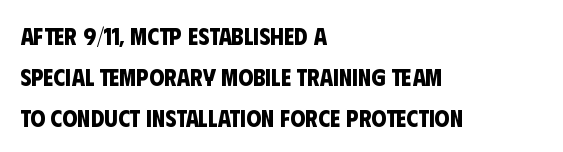
{"bold": "yes", "underline": "no", "align": "left", "line_spacing": "normal", "line_spacing_ratio": 1.7, "letter_spacing": "normal", "letter_spacing_em": 0.0, "glyph_px": 24}
